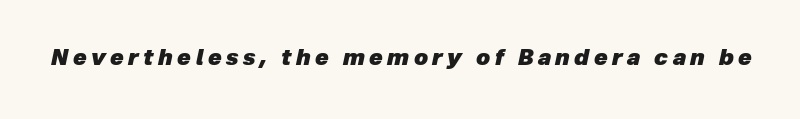
{"italic": "yes", "lean": "right", "slant_degrees": 12, "bold": "yes", "underline": "no", "letter_spacing": "wide", "letter_spacing_em": 0.2, "glyph_px": 22}
